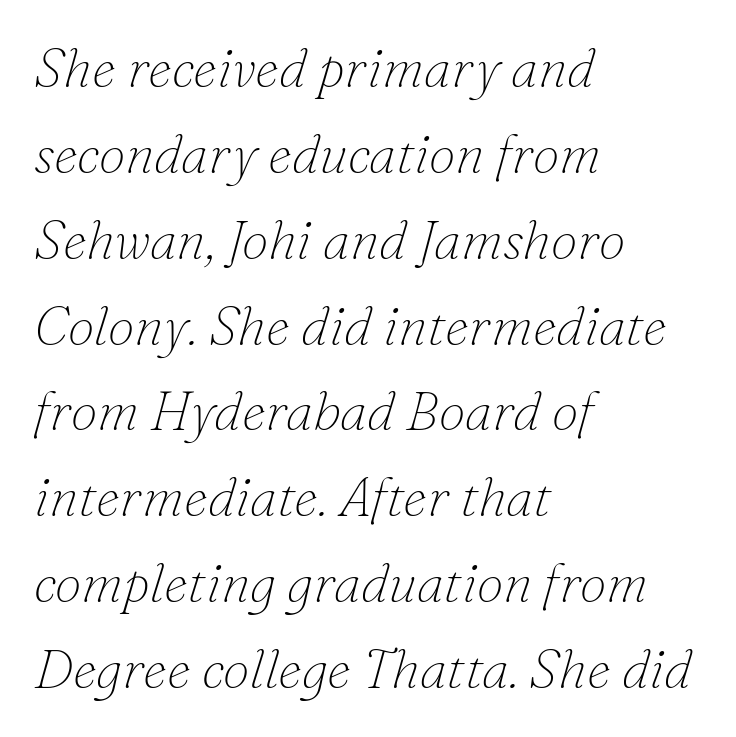
This rendering employs a face with finishing strokes, i.e., a serif. The passage shown leans; its letterforms are oblique. Layout note: lines flush left. The line-height multiplier appears to be the usual default.
